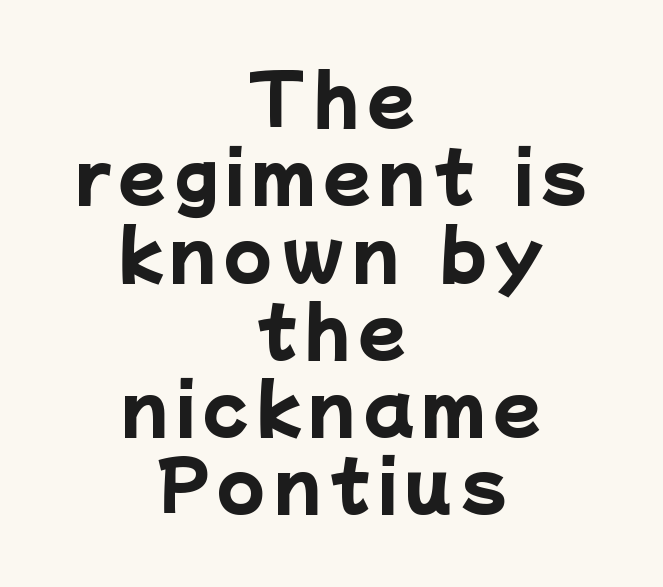
The image shows 69 px heavy sans-serif type; set centered, tight line spacing (1.12x), not underlined; low stroke contrast and a medium x-height.
